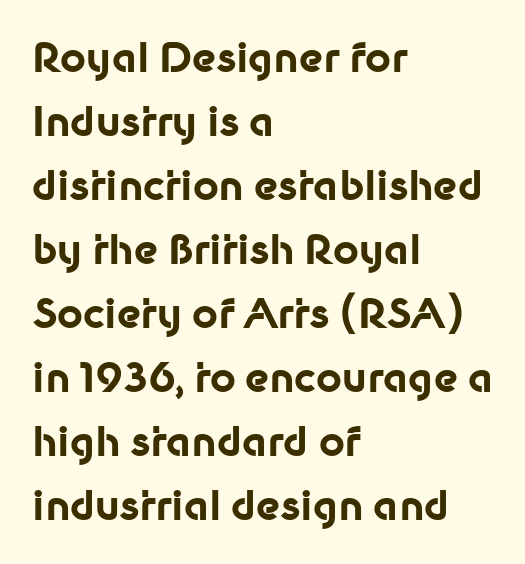
Q: Is the text bold? A: Yes.
Q: Is the text italic (slanted)? A: No, it is upright.
Q: Is the typeface a serif or a sans-serif typeface? A: Sans-serif.
Q: Is the text underlined? A: No.
Q: How is the paragraph aligned? A: Left-aligned.
Q: Is the spacing between letters normal or unusually wide? A: Normal.
Q: Is the spacing between lines tight, normal or loose? A: Normal.
Q: Width (condensed, normal, or wide)? A: Normal.
Q: Stroke contrast? A: Low.
Q: x-height? A: Medium.
Q: Monospaced? A: No.
